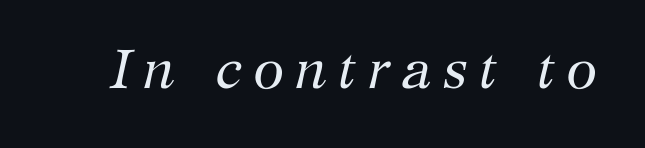
The image shows 56 px regular-weight serif type, italic (leaning right); set unusually wide letter spacing (+0.2 em), not underlined; medium stroke contrast and a medium x-height.
